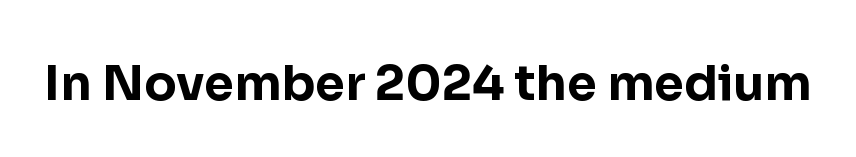
{"serif": "no", "italic": "no", "bold": "yes", "weight": "bold", "width": "normal", "stroke_contrast": "low", "x_height": "medium", "monospaced": "no", "underline": "no", "letter_spacing": "normal", "letter_spacing_em": 0.0, "glyph_px": 48}
